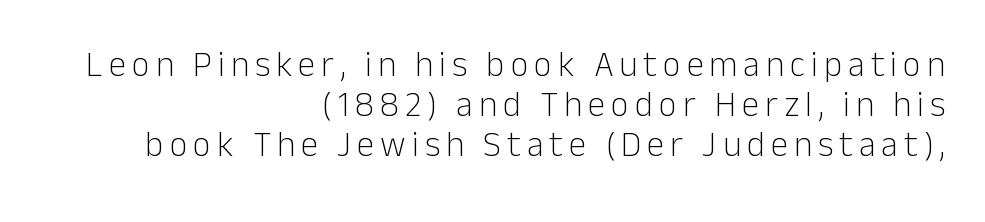
These lines stack with their right ends in a neat column. Unlike italic type, these characters show no tilt at all. The letters carry no serifs — their stems end cleanly without finishing strokes. Character widths vary here, with narrow letters taking less room than wide ones. The strip under each line holds only bare page.
